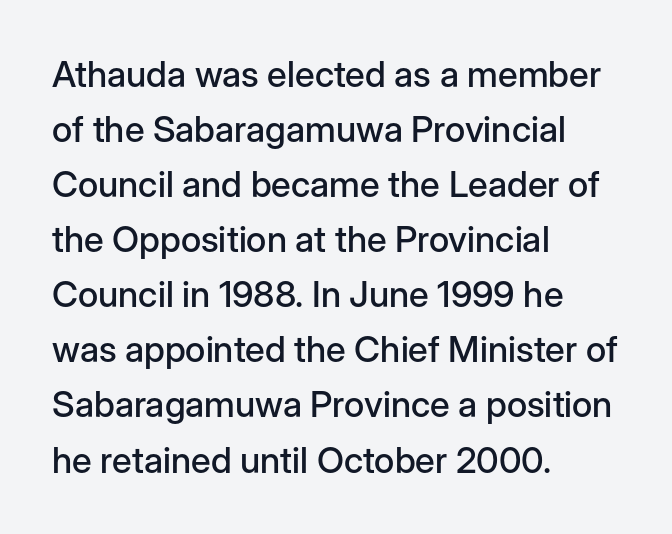
Looks like regular typesetting: each glyph gets only the width it needs. Compared with a centered layout, this one pins lines to the left instead. The gaps between neighbouring characters are ordinary and unremarkable. When letters stand straight like this, we call the style roman or upright. Plain, unruled lines of type.
